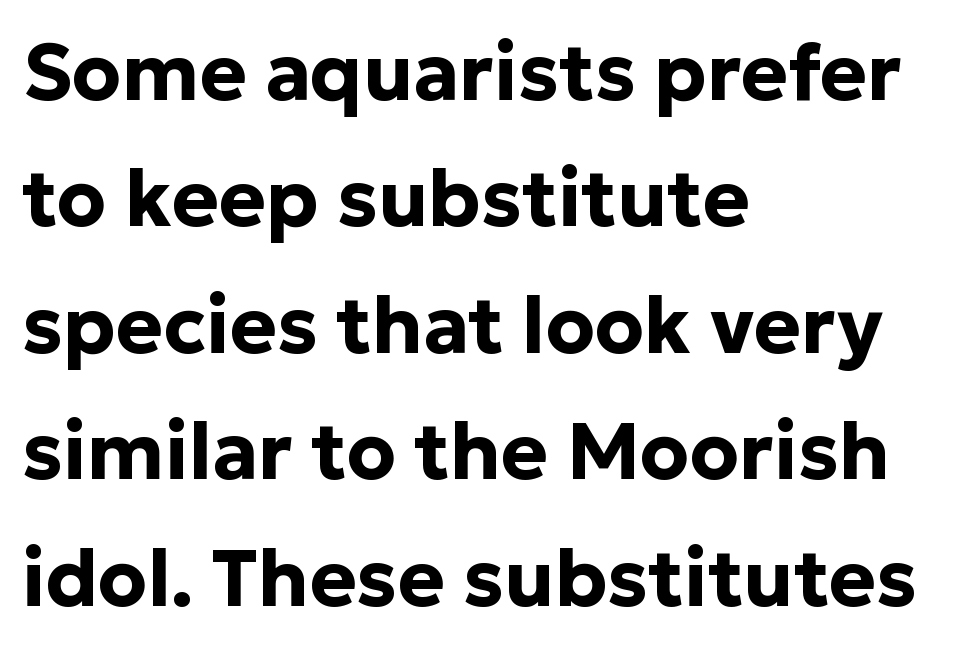
The image shows 79 px bold sans-serif type, upright; set left-aligned, normal line spacing (1.6x), normal letter spacing, not underlined; low stroke contrast and a medium x-height.
